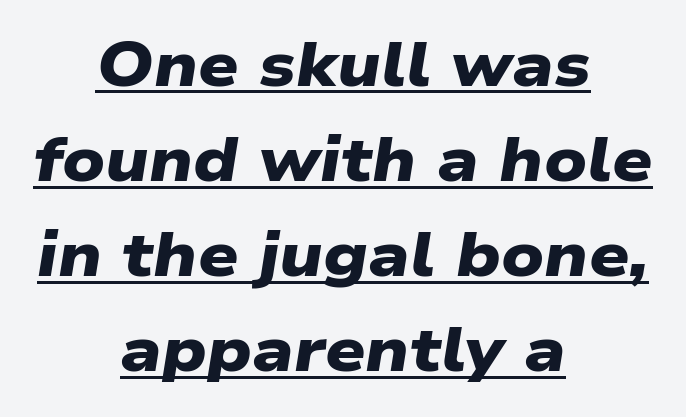
The image shows 63 px heavy, wide sans-serif type; set centered, normal line spacing (1.51x), normal letter spacing, underlined; low stroke contrast and a medium x-height.
